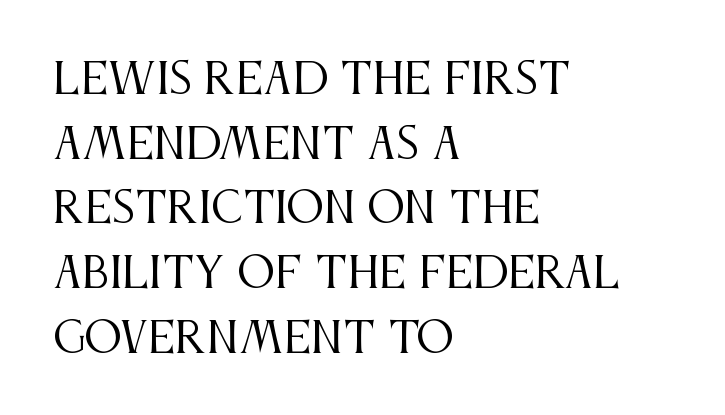
{"serif": "yes", "italic": "no", "bold": "no", "weight": "regular", "width": "condensed", "stroke_contrast": "medium", "x_height": "large", "monospaced": "no", "underline": "no", "align": "left", "line_spacing": "normal", "line_spacing_ratio": 1.54, "letter_spacing": "normal", "letter_spacing_em": 0.0, "glyph_px": 42}
